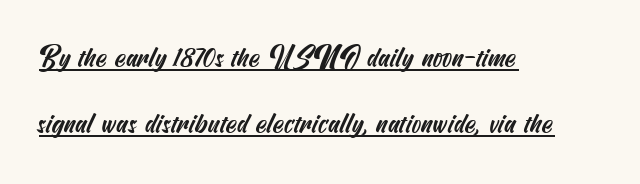
Where is the straight margin? On the left. A typesetter would call this leading open, well beyond the default. The rendering uses the underline text-decoration. In terms of letterform style, serifs are entirely absent. The type is set solid horizontally, with unmodified tracking.
